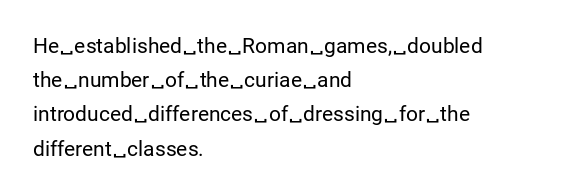
Each line starts at the same left margin while the right side varies. Tall strokes in this sample are plumb rather than angled. Each word holds together tightly as a unit, with standard inter-letter gaps. Has an underline been added? It has not. Heft: none added — not bold. The space between consecutive lines is moderate.
